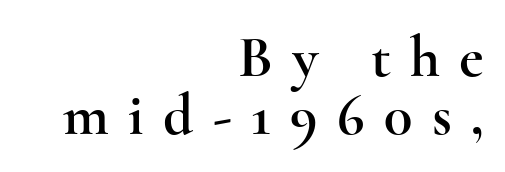
Notice how the passage keeps a crisp vertical edge on the right only. This sample has the flowing, uneven cadence of proportional lettering. The specimen omits any rule beneath the text block's lines. Little horizontal feet cap the strokes, marking this as serif type.
